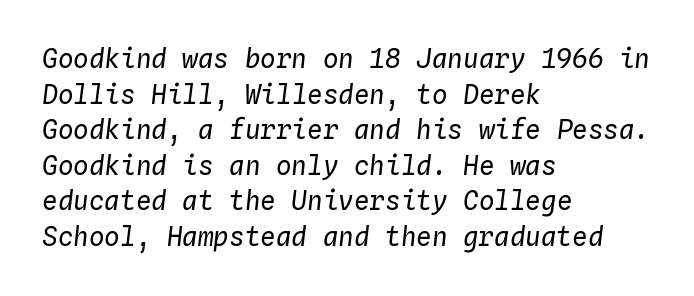
The image shows 26 px text type, italic (leaning right); set left-aligned, normal line spacing (1.37x), normal letter spacing, not underlined.
